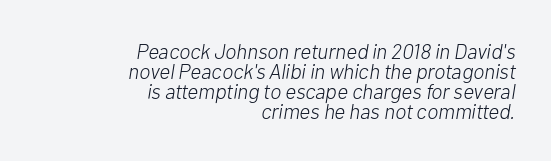
The image shows 21 px text type, italic (leaning right); set right-aligned, tight line spacing (0.96x), normal letter spacing, not underlined.
